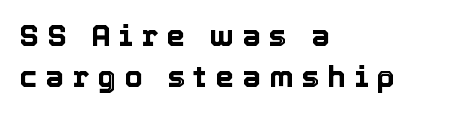
The typography opts for an upright posture over an oblique one. The space directly below the letters is spotless. The lines in this sample share a left origin and differ only in where they stop. How are the letters spaced? Widely, with obvious added tracking. Leading: standard.
